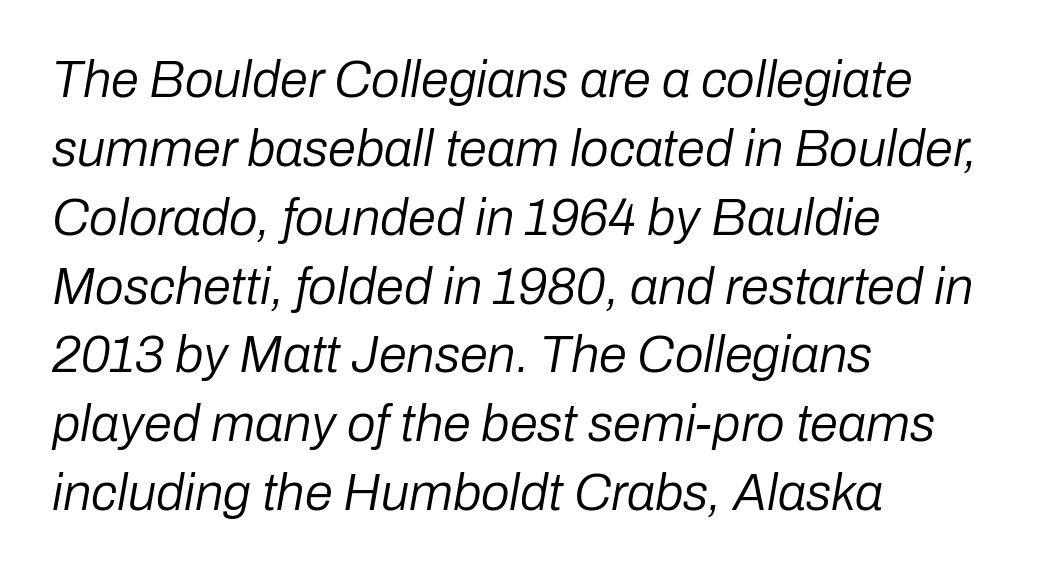
Letters rest on an invisible, unmarked baseline. Looks like regular typesetting: each glyph gets only the width it needs. A typesetter would mark this as italic. Heaviness? Minimal to ordinary, like unemphasized prose. Summary of vertical rhythm: regular, with standard interline spacing. The line texture is even and compact thanks to regular tracking.
